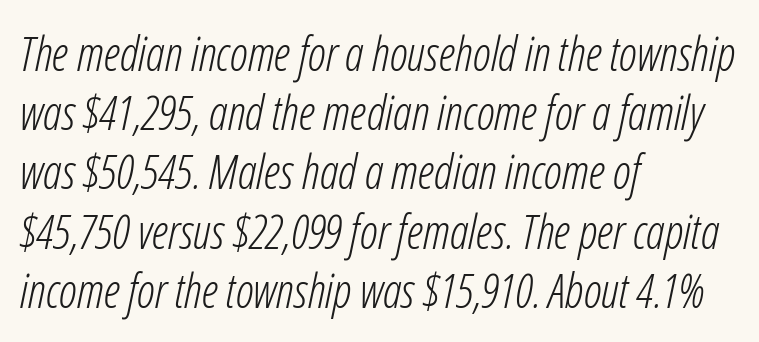
The image shows 47 px light, condensed type, italic (leaning right); set left-aligned, normal line spacing (1.26x), normal letter spacing, not underlined; low stroke contrast and a medium x-height.
